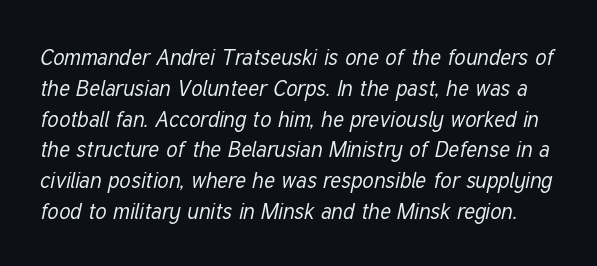
Q: Is the text bold? A: No.
Q: Is the text italic (slanted)? A: Yes, it leans right by about 12 degrees.
Q: Is the text underlined? A: No.
Q: Is the spacing between letters normal or unusually wide? A: Normal.
Q: Is the spacing between lines tight, normal or loose? A: Normal.
